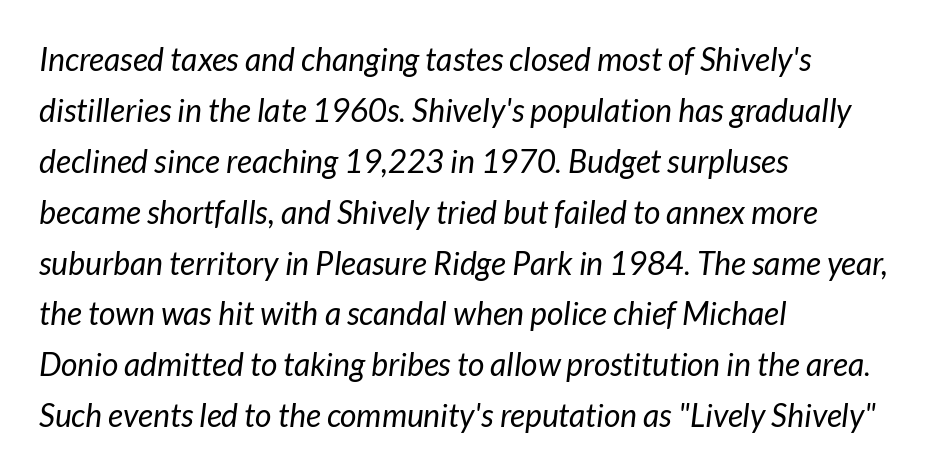
The image shows 32 px regular-weight type, italic (leaning right); set left-aligned, normal line spacing (1.59x), normal letter spacing, not underlined; low stroke contrast and a medium x-height.
